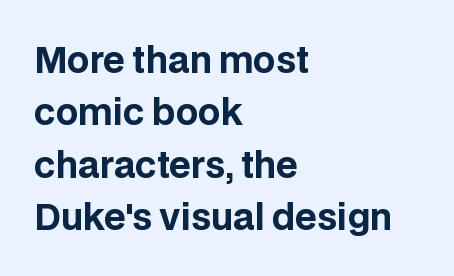
This sample is left-justified, so line endings fall wherever the words run out. The type family on display is of the sans-serif kind. Looks like regular typesetting: each glyph gets only the width it needs. Does the lettering tilt? It doesn't — this is upright. This sample keeps an unexceptional amount of space between lines. Words float on clear page, feet unadorned.
